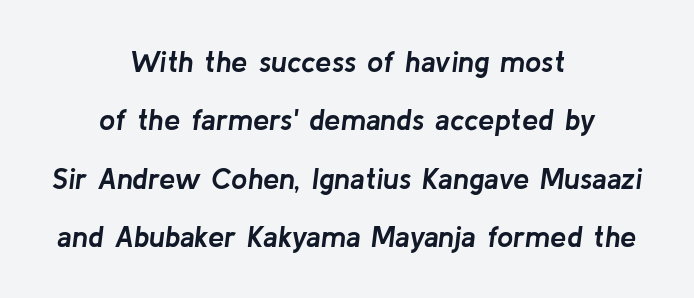
Here the glyphs are tracked normally, forming tight word shapes. Anything drawn beneath the words? Only blank space. How would I describe the line gaps? Wide and relaxed. Looks like regular typesetting: each glyph gets only the width it needs. Stroke thickness is high; the sample reads as a true bold. Quick note: italic.
